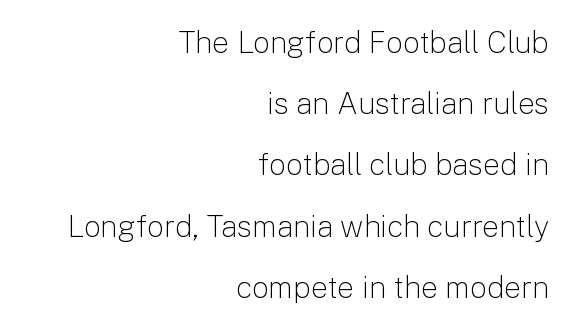
Q: Is the text bold? A: No.
Q: Is the text italic (slanted)? A: No, it is upright.
Q: Is the typeface a serif or a sans-serif typeface? A: Sans-serif.
Q: Is the text underlined? A: No.
Q: How is the paragraph aligned? A: Right-aligned.
Q: Is the spacing between letters normal or unusually wide? A: Normal.
Q: Is the spacing between lines tight, normal or loose? A: Loose.
Q: Width (condensed, normal, or wide)? A: Normal.
Q: Stroke contrast? A: Low.
Q: x-height? A: Medium.
Q: Monospaced? A: No.
